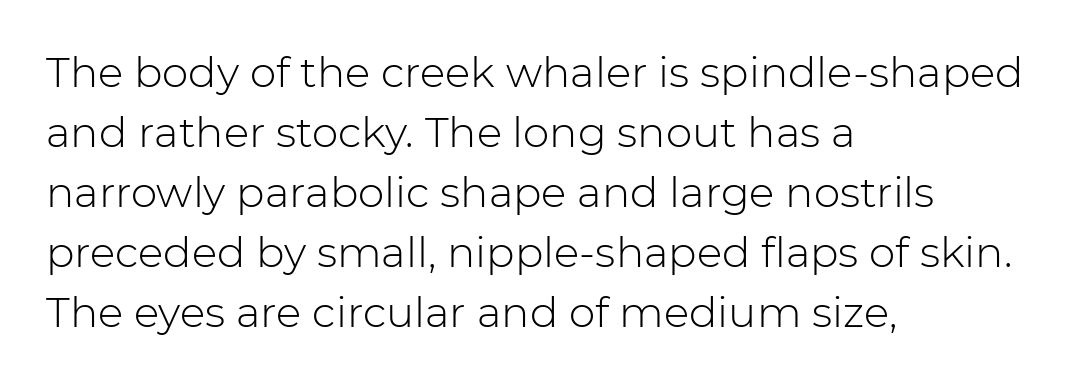
Q: Is the text bold? A: No.
Q: Is the text italic (slanted)? A: No, it is upright.
Q: Is the typeface a serif or a sans-serif typeface? A: Sans-serif.
Q: Is the text underlined? A: No.
Q: How is the paragraph aligned? A: Left-aligned.
Q: Is the spacing between letters normal or unusually wide? A: Normal.
Q: Is the spacing between lines tight, normal or loose? A: Normal.
Q: Width (condensed, normal, or wide)? A: Normal.
Q: Stroke contrast? A: Low.
Q: x-height? A: Medium.
Q: Monospaced? A: No.
